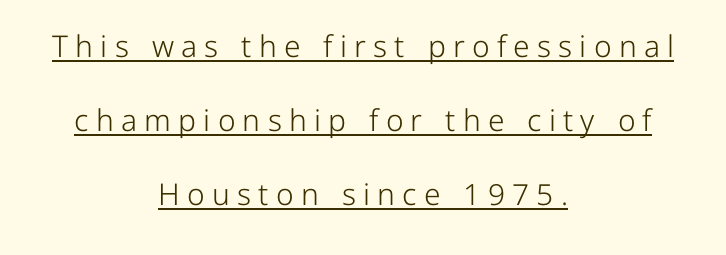
Does the lettering tilt? It doesn't — this is upright. The designer dialed line spacing up above the default. The strokes are not fattened; the text isn't bold. Is this a fixed-width face? No — the glyphs have proportional, varying widths. Emphasis is given by a line drawn under the lettering.
